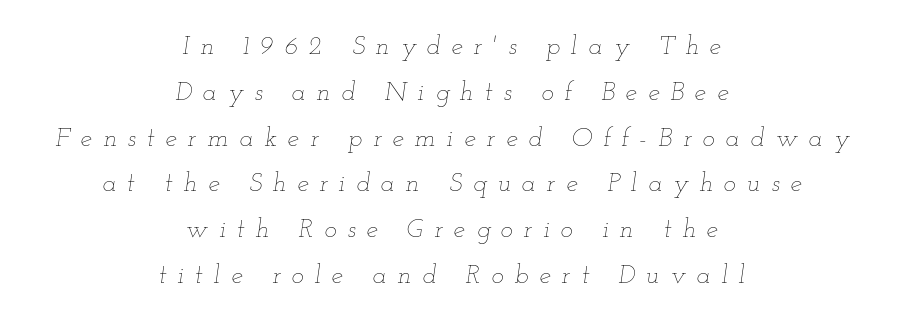
Has an underline been added? It has not. Short and long lines alike share a common midpoint. Unbolded letterforms with no extra heft. The rendering inserts visible extra space after every character.
